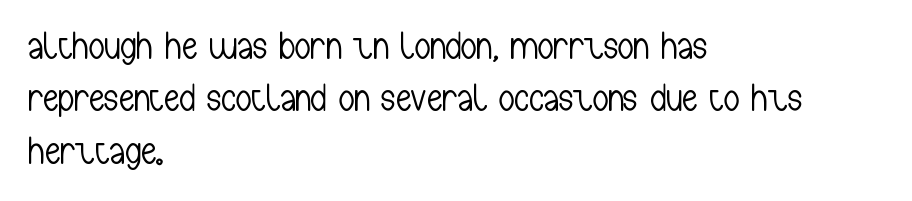
Q: Is the text bold? A: No.
Q: Is the text italic (slanted)? A: No, it is upright.
Q: Is the typeface a serif or a sans-serif typeface? A: Sans-serif.
Q: Is the text underlined? A: No.
Q: How is the paragraph aligned? A: Left-aligned.
Q: Is the spacing between letters normal or unusually wide? A: Normal.
Q: Is the spacing between lines tight, normal or loose? A: Normal.
Q: Width (condensed, normal, or wide)? A: Condensed.
Q: Stroke contrast? A: Low.
Q: x-height? A: Medium.
Q: Monospaced? A: No.
